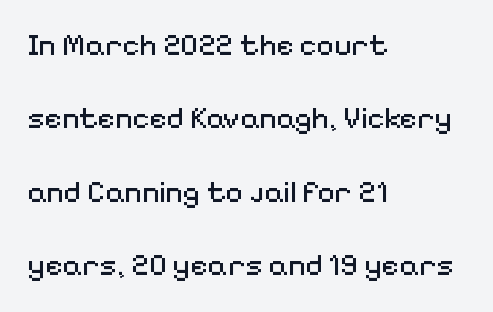
{"serif": "no", "italic": "no", "bold": "no", "weight": "regular", "width": "normal", "stroke_contrast": "medium", "x_height": "medium", "monospaced": "no", "underline": "no", "align": "left", "line_spacing": "loose", "line_spacing_ratio": 2.45, "letter_spacing": "normal", "letter_spacing_em": 0.0, "glyph_px": 30}
